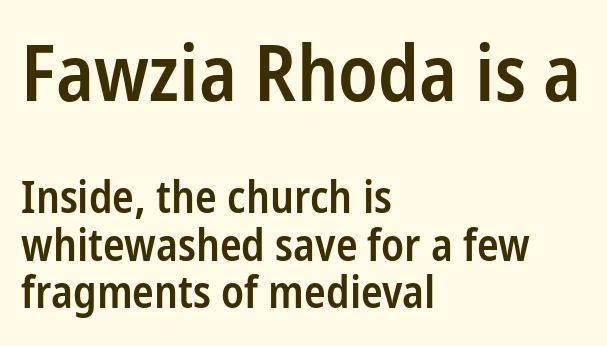
Are there feet on the stems? There aren't — it's a sans. A typesetter would call this leading minimal, almost set solid. Plain, unruled lines of type. Bigger letters appear in the top chunk; the bottom chunk is reduced.
